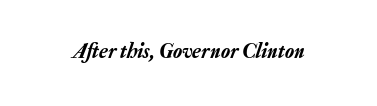
{"italic": "yes", "lean": "right", "slant_degrees": 20, "underline": "no", "letter_spacing": "normal", "letter_spacing_em": 0.0, "glyph_px": 21}
